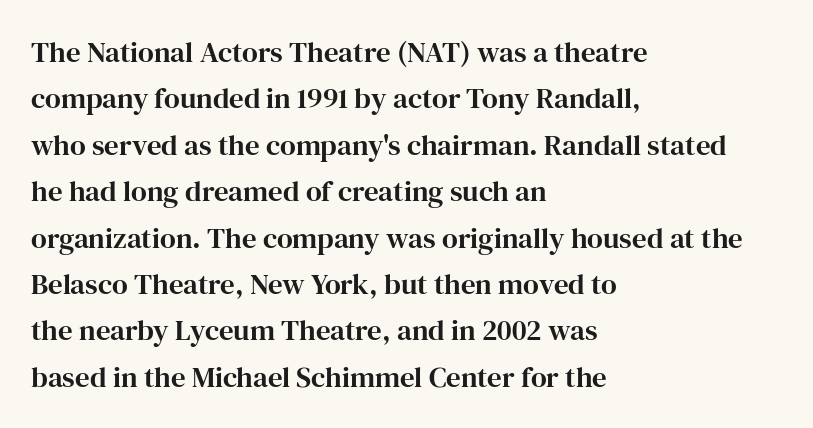
Q: Is the text italic (slanted)? A: No, it is upright.
Q: Is the typeface a serif or a sans-serif typeface? A: Serif.
Q: Is the text underlined? A: No.
Q: How is the paragraph aligned? A: Left-aligned.
Q: Is the spacing between letters normal or unusually wide? A: Normal.
Q: Is the spacing between lines tight, normal or loose? A: Normal.
Q: Width (condensed, normal, or wide)? A: Normal.
Q: Stroke contrast? A: High.
Q: x-height? A: Medium.
Q: Monospaced? A: No.
